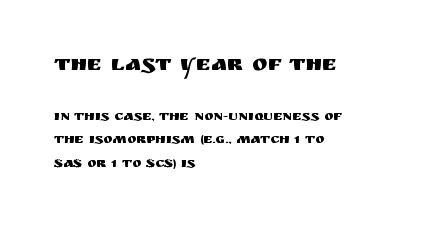
Evenly set lines give the paragraph a standard silhouette. Where is the straight margin? On the left. Designer's note — italics off, roman on. You get the large type first, then a drop to smaller type. Underlining? Definitely not there. Look at the tracking — it's just the regular setting, nothing added.
